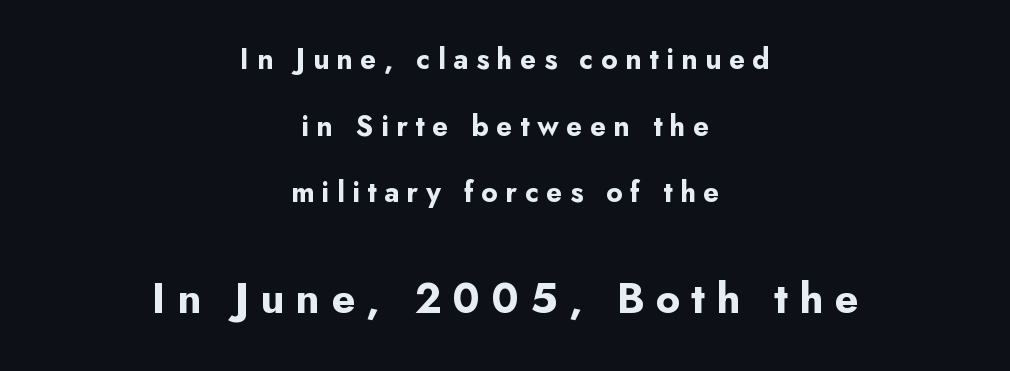
{"serif": "no", "italic": "no", "bold": "yes", "weight": "bold", "width": "normal", "stroke_contrast": "low", "x_height": "small", "monospaced": "no", "underline": "no", "align": "center", "line_spacing": "loose", "line_spacing_ratio": 2.3, "letter_spacing": "wide", "letter_spacing_em": 0.26, "larger_block": "second", "size_ratio": 1.48, "glyph_px": 43}
